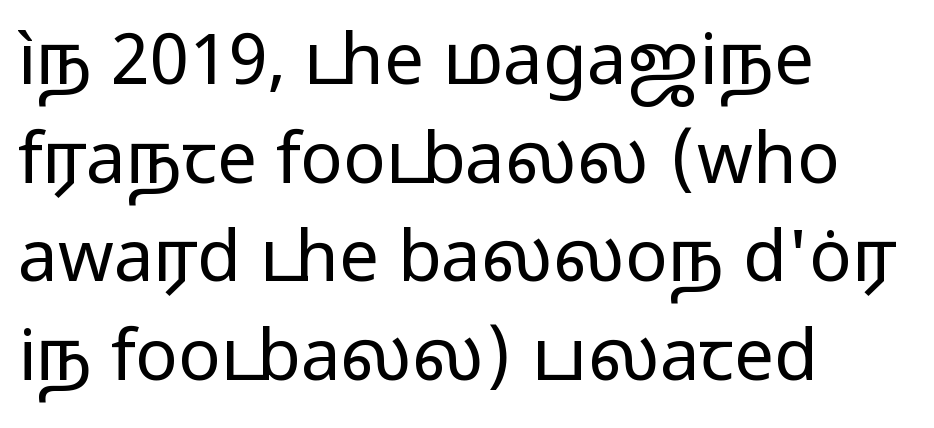
{"serif": "no", "italic": "no", "bold": "no", "weight": "regular", "width": "wide", "stroke_contrast": "low", "x_height": "medium", "monospaced": "no", "underline": "no", "align": "left", "line_spacing": "normal", "line_spacing_ratio": 1.39, "letter_spacing": "normal", "letter_spacing_em": 0.0, "glyph_px": 71}
